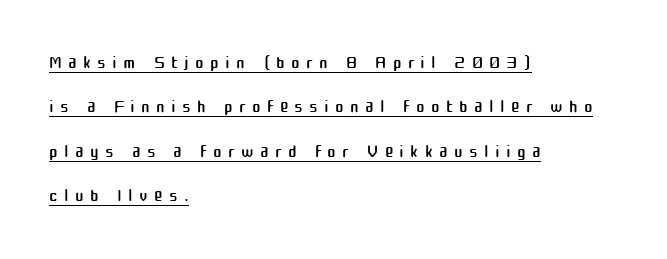
Q: Is the text bold? A: No.
Q: Is the text italic (slanted)? A: No, it is upright.
Q: Is the text underlined? A: Yes.
Q: How is the paragraph aligned? A: Left-aligned.
Q: Is the spacing between letters normal or unusually wide? A: Unusually wide.
